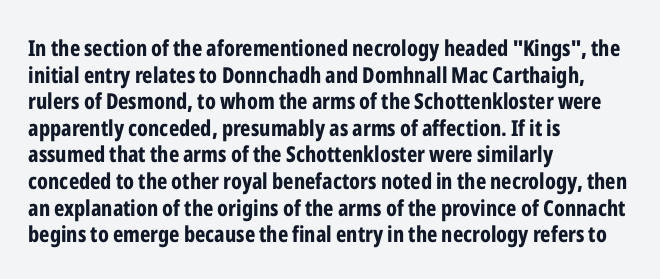
The image shows 22 px bold type, upright; set left-aligned, line spacing 1.21x, normal letter spacing, not underlined.
